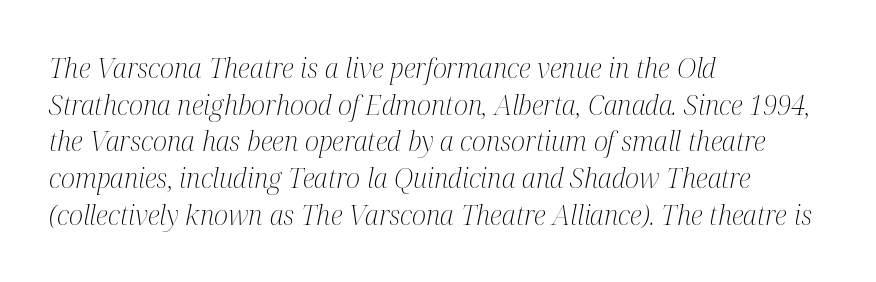
{"italic": "yes", "lean": "right", "slant_degrees": 12, "bold": "no", "underline": "no", "align": "left", "line_spacing": "normal", "line_spacing_ratio": 1.36, "letter_spacing": "normal", "letter_spacing_em": 0.0, "glyph_px": 27}
